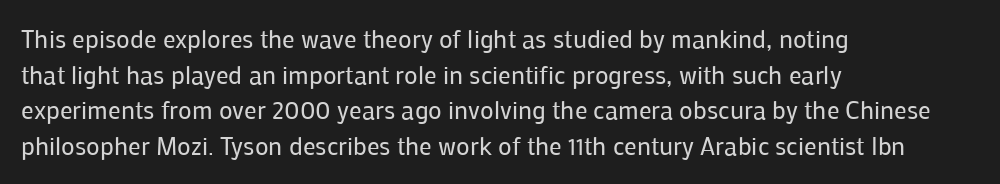
Q: Is the text bold? A: No.
Q: Is the text italic (slanted)? A: No, it is upright.
Q: Is the text underlined? A: No.
Q: How is the paragraph aligned? A: Left-aligned.
Q: Is the spacing between letters normal or unusually wide? A: Normal.
Q: Is the spacing between lines tight, normal or loose? A: Normal.
